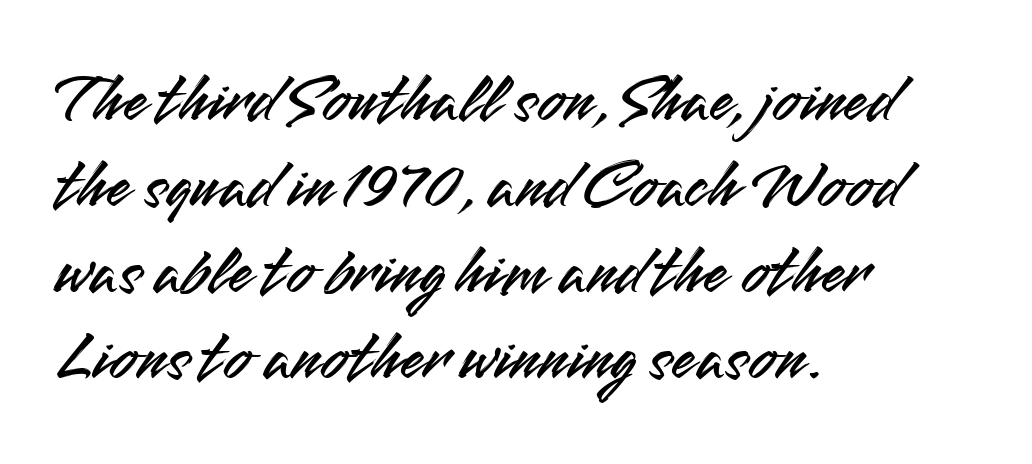
Q: Is the text italic (slanted)? A: Yes.
Q: Is the typeface a serif or a sans-serif typeface? A: Sans-serif.
Q: Is the text underlined? A: No.
Q: How is the paragraph aligned? A: Left-aligned.
Q: Is the spacing between letters normal or unusually wide? A: Normal.
Q: Width (condensed, normal, or wide)? A: Normal.
Q: Stroke contrast? A: Medium.
Q: x-height? A: Small.
Q: Monospaced? A: No.
